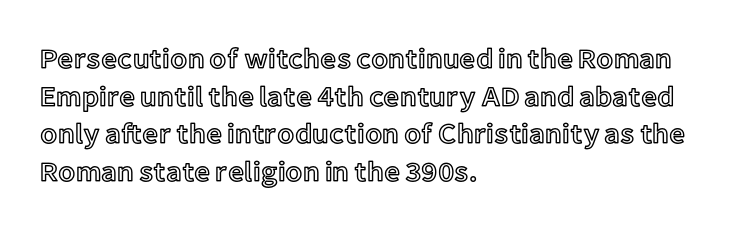
Each word holds together tightly as a unit, with standard inter-letter gaps. Style check: upright. A bare baseline throughout the passage. How would I describe the line gaps? Plain and ordinary. Caption: multi-line text, flush left, ragged right. The face used here is proportionally spaced, like ordinary book or web type.
